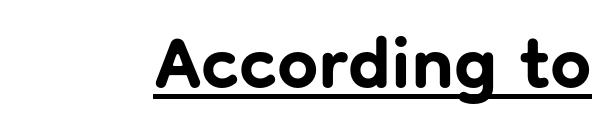
Q: Is the text bold? A: Yes.
Q: Is the text italic (slanted)? A: No, it is upright.
Q: Is the typeface a serif or a sans-serif typeface? A: Sans-serif.
Q: Is the text underlined? A: Yes.
Q: Is the spacing between letters normal or unusually wide? A: Normal.
Q: Width (condensed, normal, or wide)? A: Normal.
Q: Stroke contrast? A: Low.
Q: x-height? A: Medium.
Q: Monospaced? A: No.
